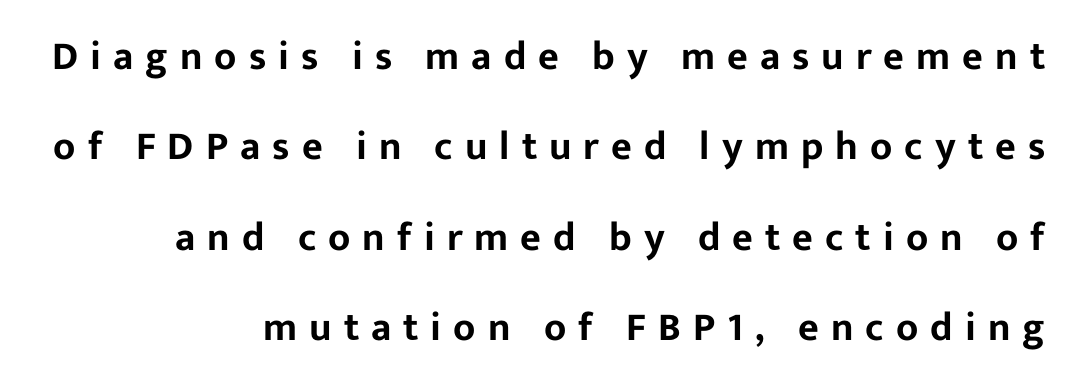
Q: Is the text italic (slanted)? A: No, it is upright.
Q: Is the typeface a serif or a sans-serif typeface? A: Sans-serif.
Q: Is the text underlined? A: No.
Q: How is the paragraph aligned? A: Right-aligned.
Q: Is the spacing between letters normal or unusually wide? A: Unusually wide.
Q: Is the spacing between lines tight, normal or loose? A: Loose.
Q: Width (condensed, normal, or wide)? A: Normal.
Q: Stroke contrast? A: Low.
Q: x-height? A: Medium.
Q: Monospaced? A: No.
